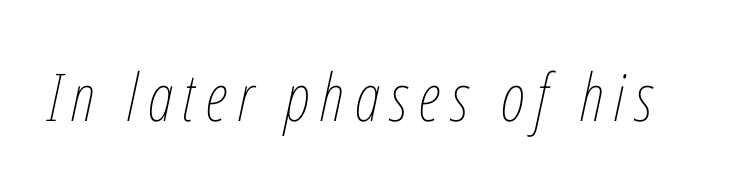
{"italic": "yes", "lean": "right", "slant_degrees": 12, "bold": "no", "weight": "thin", "width": "condensed", "stroke_contrast": "low", "x_height": "medium", "monospaced": "no", "underline": "no", "glyph_px": 66}
